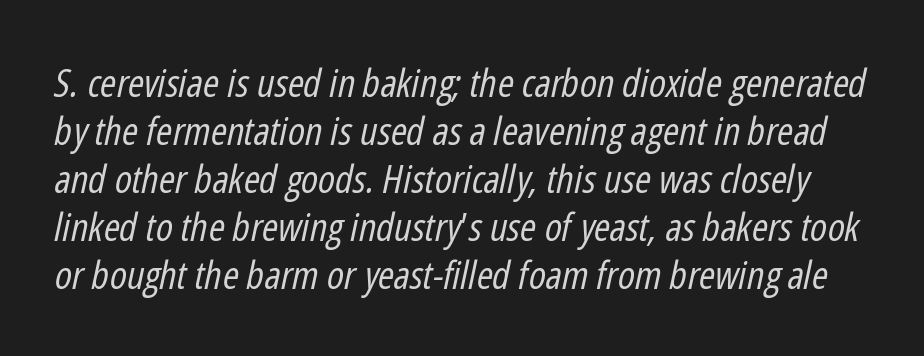
{"italic": "yes", "lean": "right", "slant_degrees": 12, "bold": "no", "weight": "regular", "width": "condensed", "stroke_contrast": "low", "x_height": "medium", "monospaced": "no", "underline": "no", "line_spacing_ratio": 1.23, "letter_spacing": "normal", "letter_spacing_em": 0.0, "glyph_px": 39}
